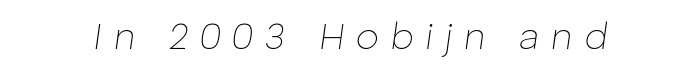
Q: Is the text bold? A: No.
Q: Is the text italic (slanted)? A: Yes, it leans right by about 8 degrees.
Q: Is the text underlined? A: No.
Q: Is the spacing between letters normal or unusually wide? A: Unusually wide.
Q: Width (condensed, normal, or wide)? A: Normal.
Q: Stroke contrast? A: Low.
Q: x-height? A: Medium.
Q: Monospaced? A: No.
